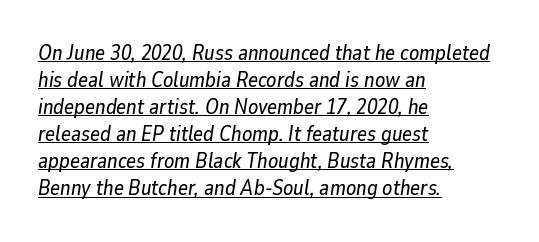
{"italic": "yes", "lean": "right", "slant_degrees": 9, "underline": "yes", "align": "left", "line_spacing": "normal", "line_spacing_ratio": 1.29, "letter_spacing": "normal", "letter_spacing_em": 0.0, "glyph_px": 21}
